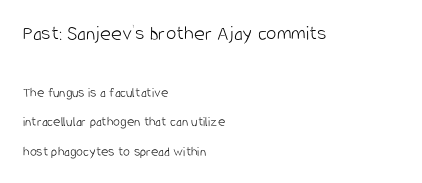
Q: Is the text bold? A: No.
Q: Is the text italic (slanted)? A: No, it is upright.
Q: Is the text underlined? A: No.
Q: How is the paragraph aligned? A: Left-aligned.
Q: Is the spacing between letters normal or unusually wide? A: Normal.
Q: Is the spacing between lines tight, normal or loose? A: Loose.
Q: Which block of text is set in a larger size, the first (top) or the second (bottom)? A: The first (top) one.
